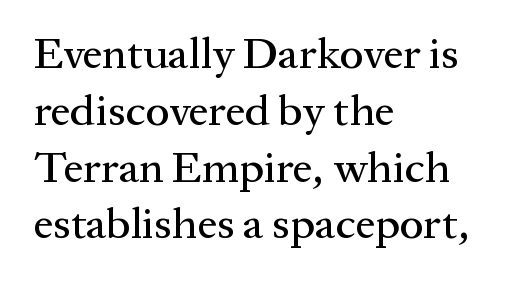
{"serif": "yes", "italic": "no", "width": "normal", "stroke_contrast": "medium", "x_height": "medium", "monospaced": "no", "underline": "no", "align": "left", "line_spacing": "normal", "line_spacing_ratio": 1.29, "letter_spacing": "normal", "letter_spacing_em": 0.0, "glyph_px": 44}
